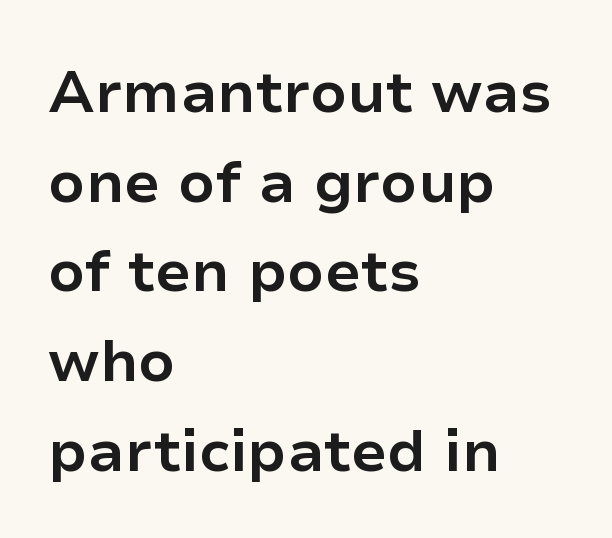
Nothing unusual about the tracking: characters are spaced as the font intends. Pretty heavy lettering here — definitely bold. It's the straight-up-and-down kind of type. Stroke terminals: plain, sans-serif. Casual observation: everything's shoved over to the left.
